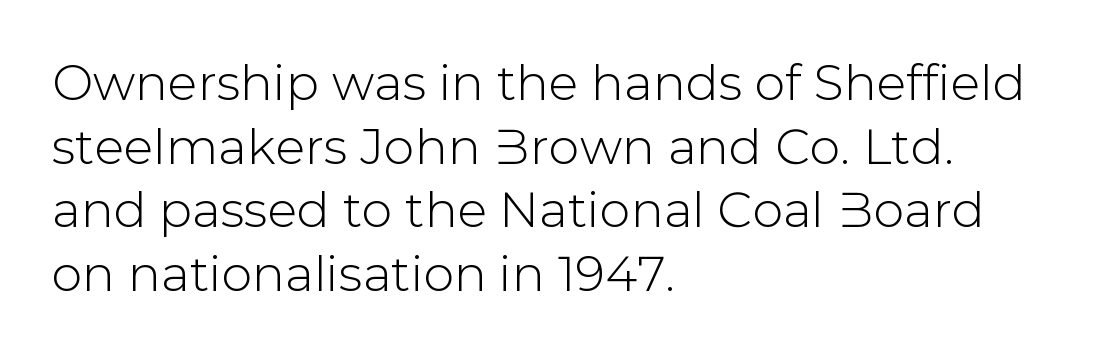
Serif or sans? Sans — the stroke terminals are bare. Posture: upright roman. Type without underlining. If you measured baseline to baseline, you'd find a middling distance. Proportional: the letters do not fall into vertical columns. These lines keep a tight, regular rhythm from letter to letter.
